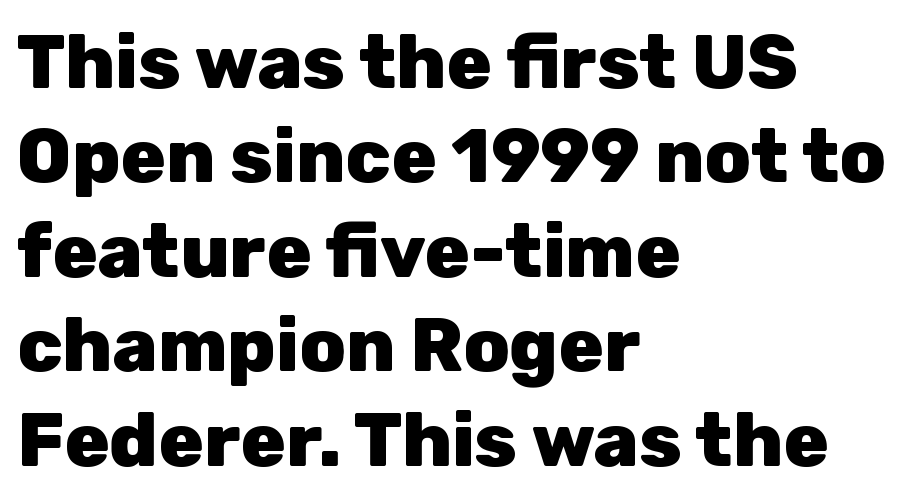
Strokes here are thick enough to call this a true bold. Typeset ragged right — the left edge is the straight one. Between one letter and the next there's only the usual sliver of space. This is roman type, the default non-slanted kind. In terms of leading, this rendering sits right in the middle.
